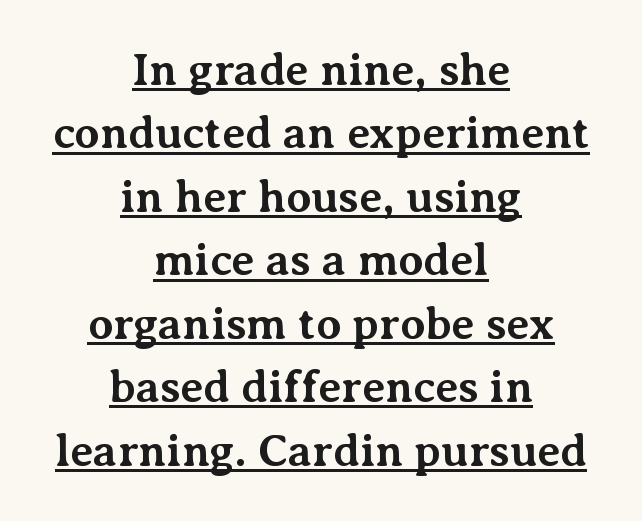
{"serif": "yes", "italic": "no", "bold": "yes", "weight": "bold", "width": "normal", "stroke_contrast": "medium", "x_height": "medium", "monospaced": "no", "underline": "yes", "align": "center", "line_spacing": "normal", "line_spacing_ratio": 1.41, "letter_spacing": "normal", "letter_spacing_em": 0.0, "glyph_px": 45}
